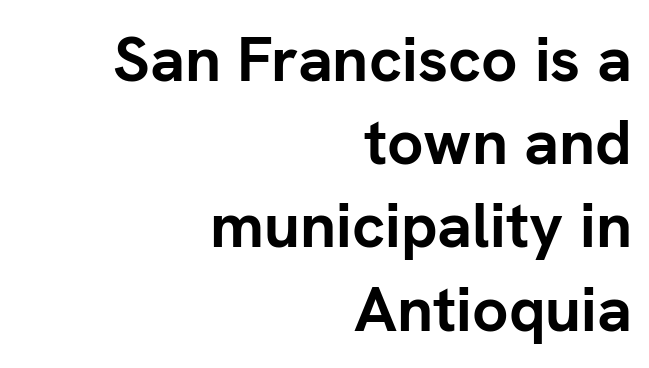
The image shows 64 px semibold sans-serif type, upright; set right-aligned, normal line spacing (1.3x), normal letter spacing, not underlined; low stroke contrast and a medium x-height.
